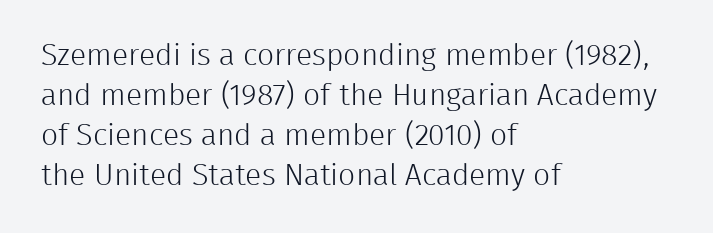
Q: Is the text bold? A: No.
Q: Is the text italic (slanted)? A: No, it is upright.
Q: Is the typeface a serif or a sans-serif typeface? A: Sans-serif.
Q: Is the text underlined? A: No.
Q: How is the paragraph aligned? A: Left-aligned.
Q: Is the spacing between letters normal or unusually wide? A: Normal.
Q: Is the spacing between lines tight, normal or loose? A: Normal.
Q: Width (condensed, normal, or wide)? A: Normal.
Q: Stroke contrast? A: Low.
Q: x-height? A: Medium.
Q: Monospaced? A: No.
